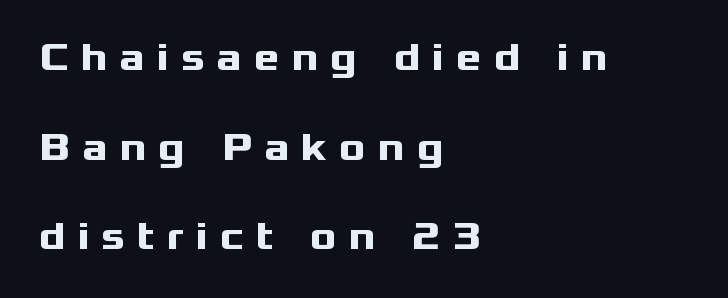
Q: Is the text bold? A: Yes.
Q: Is the text italic (slanted)? A: No, it is upright.
Q: Is the typeface a serif or a sans-serif typeface? A: Sans-serif.
Q: Is the text underlined? A: No.
Q: How is the paragraph aligned? A: Left-aligned.
Q: Is the spacing between letters normal or unusually wide? A: Unusually wide.
Q: Is the spacing between lines tight, normal or loose? A: Loose.
Q: Width (condensed, normal, or wide)? A: Wide.
Q: Stroke contrast? A: Medium.
Q: x-height? A: Medium.
Q: Monospaced? A: No.
